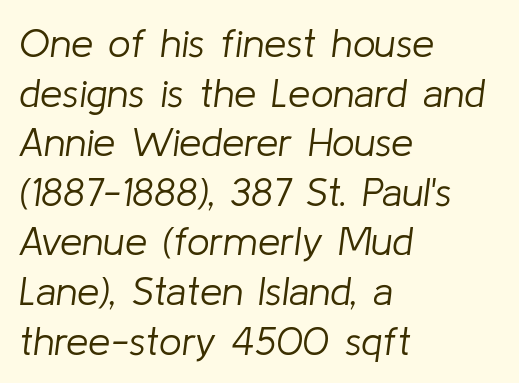
Leftover space on each line is placed entirely after the last word. The rendering uses natural spacing where letterforms have individual widths. Every character sits at an angle, as italics do. Look at the tracking — it's just the regular setting, nothing added.
